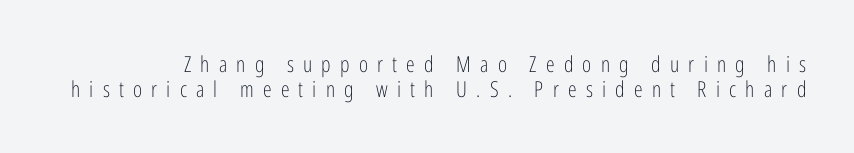
Quick note: underline off. You could only call the tracking loose — the letters float apart. These lines huddle together more closely than default settings would place them. Caption: face not bold, strokes unweighted. This is roman type, the default non-slanted kind.
